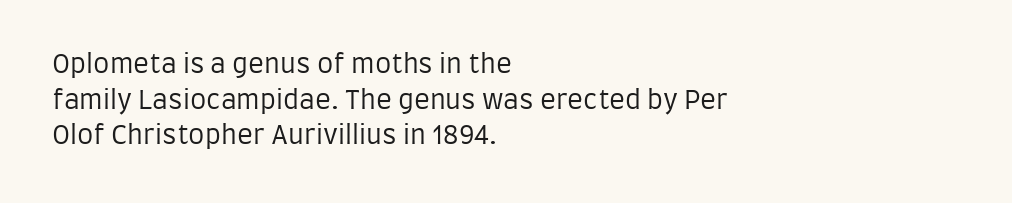
The line texture is even and compact thanks to regular tracking. Honestly, the row spacing looks completely unremarkable. Every row of glyphs begins at an identical x-position on the left. The letters stand straight up with perfectly vertical stems. Stroke thickness stays within the range of a standard reading face or lighter. Unmarked baselines from the first word to the last.
